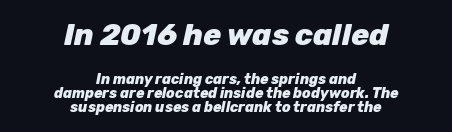
{"italic": "yes", "lean": "right", "slant_degrees": 12, "bold": "yes", "weight": "heavy", "width": "normal", "stroke_contrast": "low", "x_height": "medium", "monospaced": "no", "underline": "no", "align": "center", "line_spacing": "tight", "line_spacing_ratio": 1.0, "letter_spacing": "normal", "letter_spacing_em": 0.0, "larger_block": "first", "size_ratio": 2.14, "glyph_px": 30}
